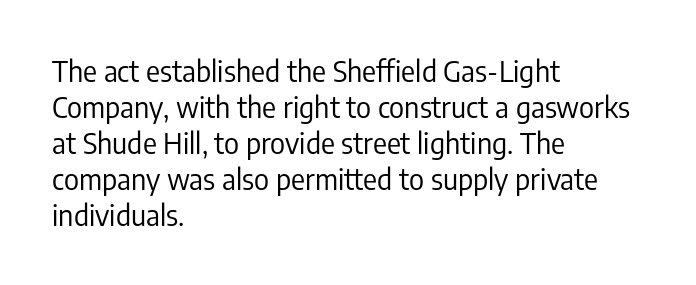
The image shows 29 px regular-weight, condensed sans-serif type, upright; set left-aligned, line spacing 1.24x, normal letter spacing, not underlined; low stroke contrast and a medium x-height.
